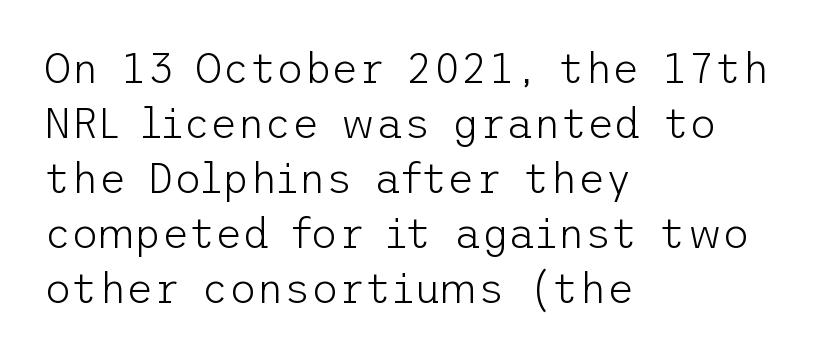
The image shows 42 px light sans-serif type, upright; set left-aligned, normal line spacing (1.31x), normal letter spacing, not underlined; low stroke contrast and a medium x-height.
